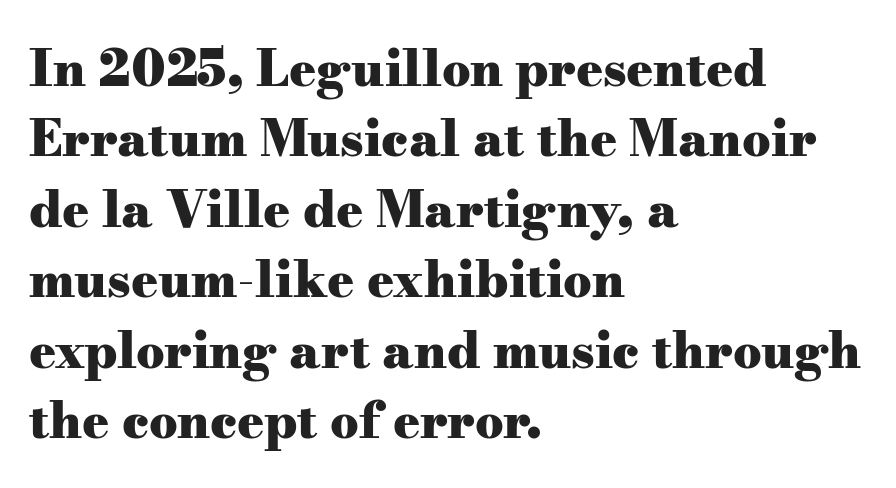
{"serif": "yes", "italic": "no", "bold": "yes", "weight": "heavy", "width": "wide", "stroke_contrast": "medium", "x_height": "small", "monospaced": "no", "underline": "no", "align": "left", "line_spacing": "normal", "line_spacing_ratio": 1.41, "letter_spacing": "normal", "letter_spacing_em": 0.0, "glyph_px": 50}
